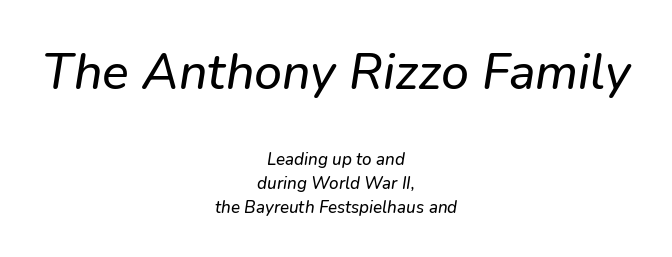
Q: Is the text italic (slanted)? A: Yes, it leans right by about 9 degrees.
Q: Is the text underlined? A: No.
Q: How is the paragraph aligned? A: Centered.
Q: Is the spacing between letters normal or unusually wide? A: Normal.
Q: Is the spacing between lines tight, normal or loose? A: Normal.
Q: Which block of text is set in a larger size, the first (top) or the second (bottom)? A: The first (top) one.
Q: Width (condensed, normal, or wide)? A: Normal.
Q: Stroke contrast? A: Low.
Q: x-height? A: Medium.
Q: Monospaced? A: No.
